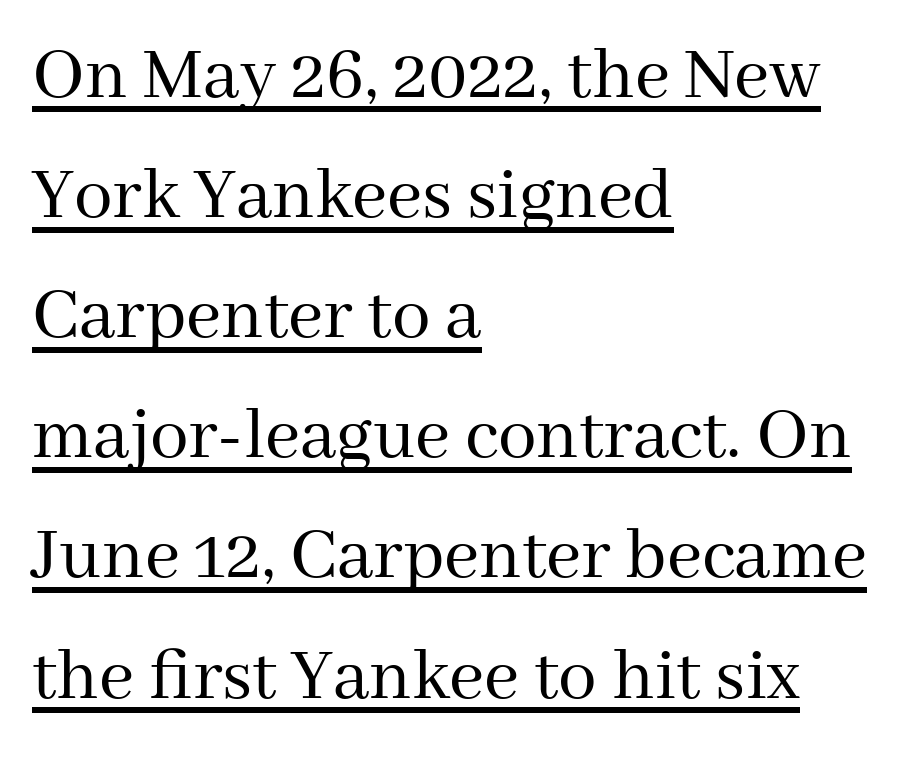
The image shows 77 px regular-weight serif type, upright; set left-aligned, normal line spacing (1.56x), normal letter spacing, underlined; medium stroke contrast and a medium x-height.
